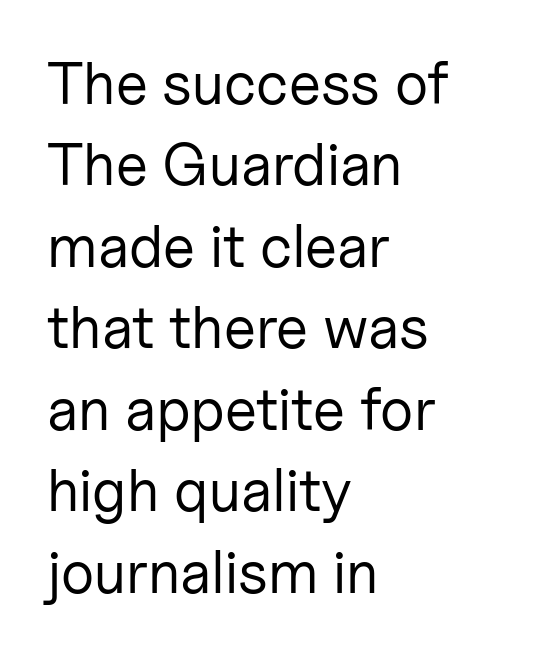
Alignment: flush left. This block has exactly the height ordinary leading produces. Vertical strokes here are truly vertical. The text was rendered using a sans face with plain stroke endings.
